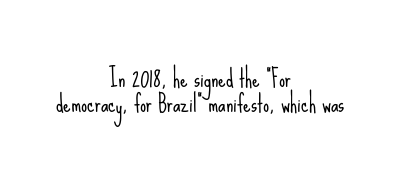
The image shows 24 px text type, upright; set centered, tight line spacing (1.06x), normal letter spacing, not underlined.
